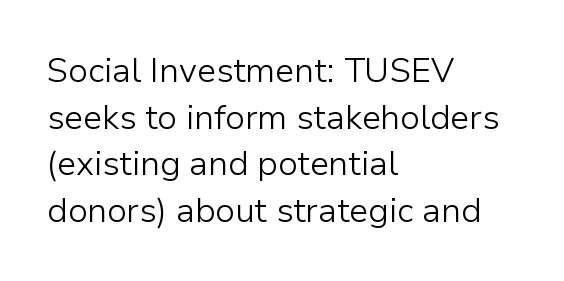
{"serif": "no", "italic": "no", "bold": "no", "weight": "light", "width": "normal", "stroke_contrast": "low", "x_height": "medium", "monospaced": "no", "underline": "no", "align": "left", "line_spacing": "normal", "line_spacing_ratio": 1.37, "letter_spacing": "normal", "letter_spacing_em": 0.0, "glyph_px": 34}
